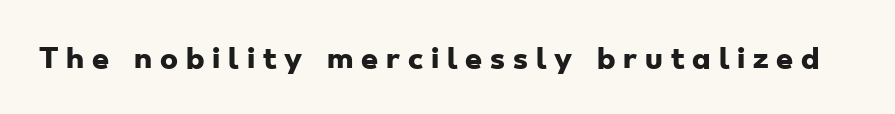
Q: Is the text bold? A: Yes.
Q: Is the text underlined? A: No.
Q: Is the spacing between letters normal or unusually wide? A: Unusually wide.
